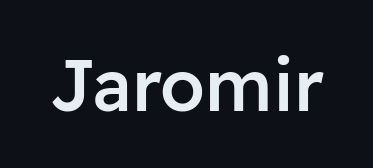
The image shows 72 px semibold sans-serif type, upright; set normal letter spacing, not underlined; low stroke contrast and a medium x-height.
